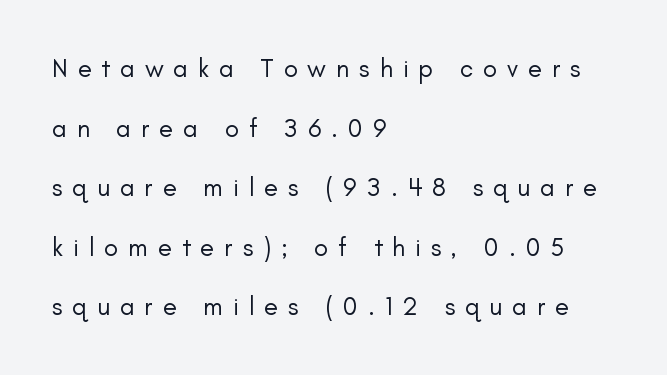
{"italic": "no", "bold": "no", "underline": "no", "align": "left", "line_spacing": "loose", "line_spacing_ratio": 2.29, "letter_spacing": "wide", "letter_spacing_em": 0.38, "glyph_px": 26}
